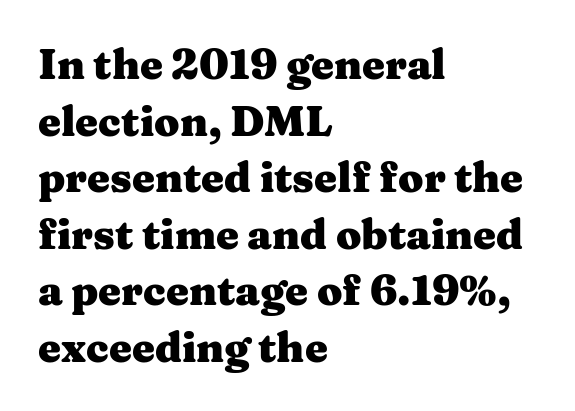
These words are printed bold, with thick strokes throughout. Typographically, this falls in the serif category. Standard letterfit; no display-style spreading of the glyphs. Just letters on the line, the space beneath them empty.
